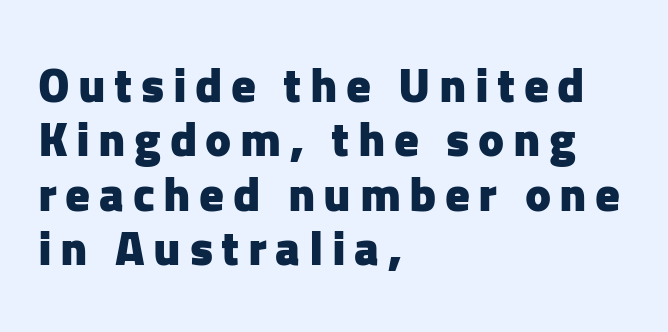
{"serif": "no", "italic": "no", "bold": "yes", "weight": "heavy", "width": "normal", "stroke_contrast": "low", "x_height": "medium", "monospaced": "no", "underline": "no", "align": "left", "line_spacing": "tight", "line_spacing_ratio": 1.11, "glyph_px": 49}
